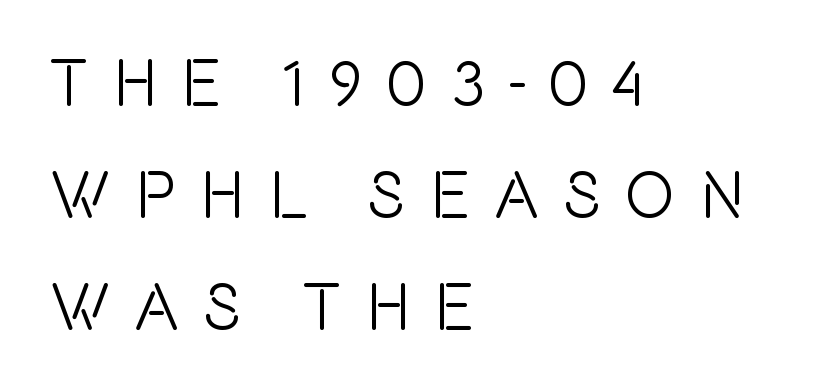
Does extra space separate the letters? Yes, quite a lot of it. Words float on clear page, feet unadorned. Regarding serifs, this sample does without them. This sample uses an upright cut, with every glyph sitting square on the baseline. Character widths vary here, with narrow letters taking less room than wide ones. One glance says typical: line gaps are just what's usual.
